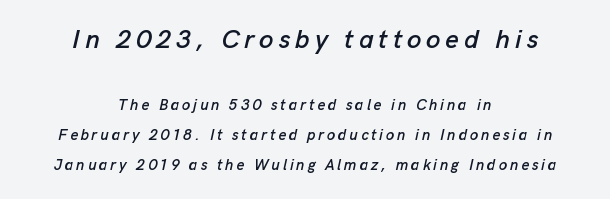
The face used here has a pronounced slope to its letters. The paragraph has two soft edges and a firm central axis. The space beneath each line is pristine and unruled. The block of text is sparse from top to bottom, with ample space between rows. Large over small — that's the arrangement of the two blocks here.
